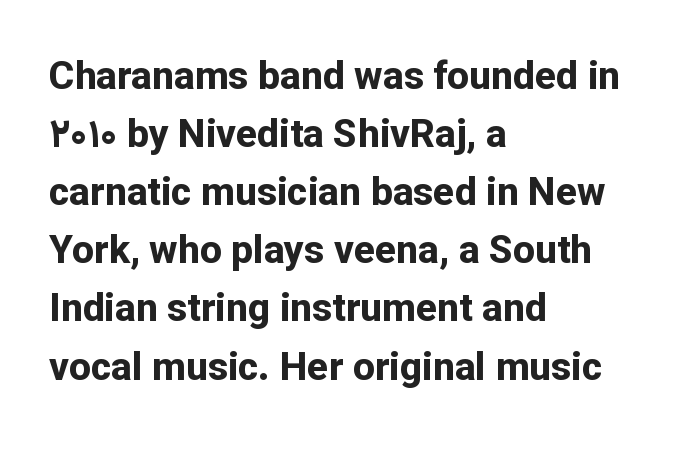
Proportional: the letters do not fall into vertical columns. As a designer I'd log this as weight 700, bold. If you drew a ruler down the left edge, every line would touch it. Observe the absence of serifs on each vertical stroke in this sample. Descenders are the only things crossing below the line.
